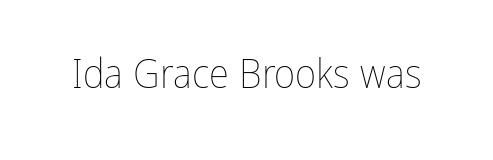
The image shows 41 px thin, condensed type, upright; set normal letter spacing, not underlined; low stroke contrast and a medium x-height.
